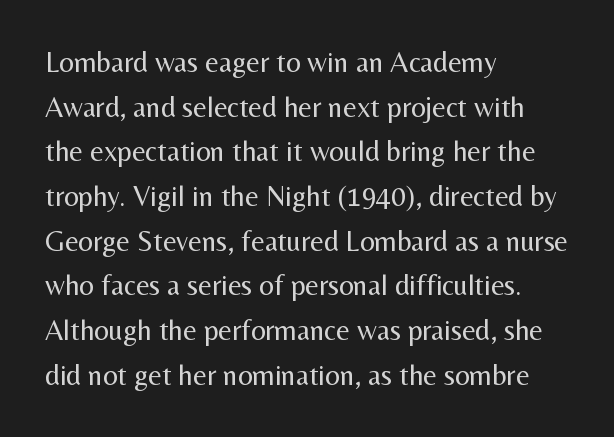
The image shows 29 px regular-weight sans-serif type, upright; set left-aligned, normal line spacing (1.54x), normal letter spacing, not underlined; medium stroke contrast and a medium x-height.
